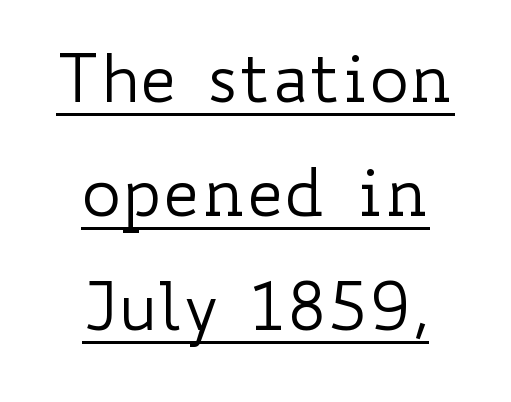
{"italic": "no", "bold": "no", "weight": "regular", "width": "wide", "stroke_contrast": "low", "x_height": "small", "monospaced": "no", "underline": "yes", "line_spacing": "normal", "line_spacing_ratio": 1.7, "letter_spacing": "normal", "letter_spacing_em": 0.0, "glyph_px": 67}
